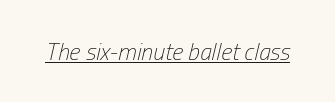
Q: Is the text bold? A: No.
Q: Is the text italic (slanted)? A: Yes, it leans right by about 13 degrees.
Q: Is the text underlined? A: Yes.
Q: Is the spacing between letters normal or unusually wide? A: Normal.
